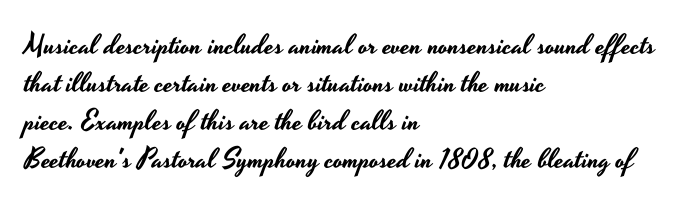
Q: Is the text italic (slanted)? A: Yes.
Q: Is the typeface a serif or a sans-serif typeface? A: Sans-serif.
Q: Is the text underlined? A: No.
Q: How is the paragraph aligned? A: Left-aligned.
Q: Is the spacing between letters normal or unusually wide? A: Normal.
Q: Is the spacing between lines tight, normal or loose? A: Normal.
Q: Width (condensed, normal, or wide)? A: Wide.
Q: Stroke contrast? A: Low.
Q: x-height? A: Small.
Q: Monospaced? A: No.
